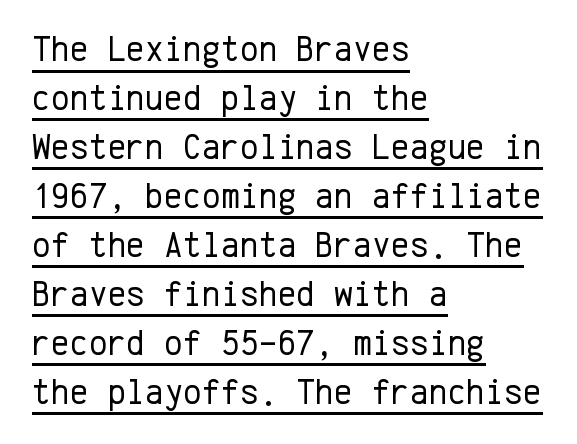
The image shows 36 px regular-weight sans-serif type, upright, monospaced; set left-aligned, normal line spacing (1.36x), normal letter spacing, underlined; low stroke contrast and a medium x-height.
